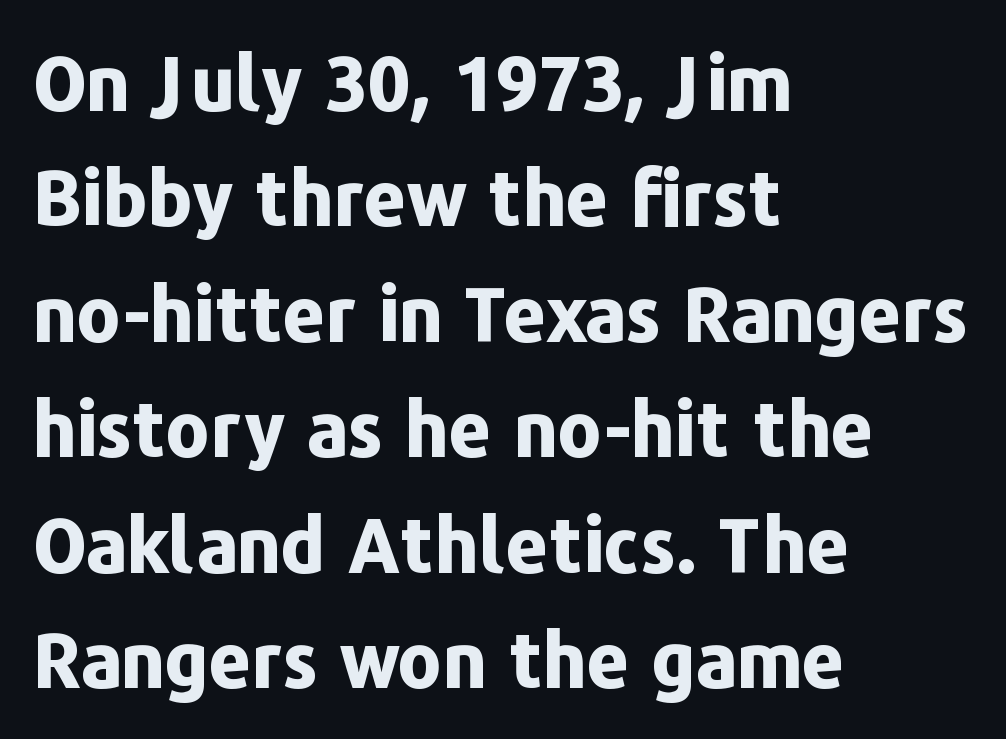
{"serif": "no", "italic": "no", "bold": "yes", "weight": "bold", "width": "normal", "stroke_contrast": "low", "x_height": "medium", "monospaced": "no", "underline": "no", "align": "left", "line_spacing": "normal", "line_spacing_ratio": 1.54, "letter_spacing": "normal", "letter_spacing_em": 0.0, "glyph_px": 75}
